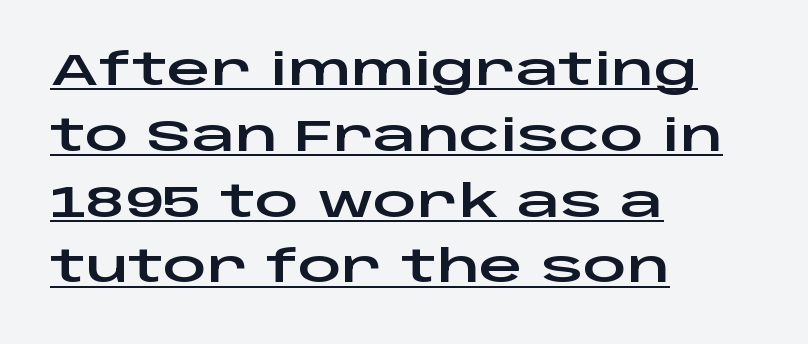
Is the letter spacing exaggerated? No — it looks like the ordinary default. The paragraph has a hard left edge and a soft right edge. This is roman type, the default non-slanted kind. The typesetter has applied underlining to the passage shown.
